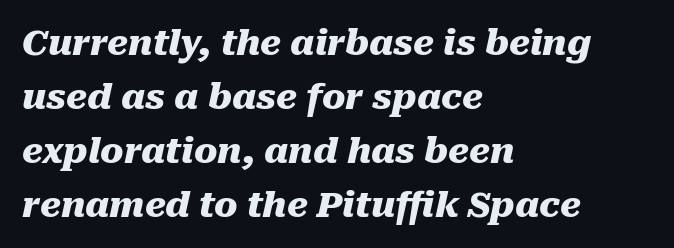
{"italic": "yes", "lean": "right", "slant_degrees": 10, "bold": "yes", "weight": "heavy", "width": "normal", "stroke_contrast": "medium", "x_height": "medium", "monospaced": "no", "underline": "no", "align": "left", "line_spacing": "normal", "line_spacing_ratio": 1.54, "letter_spacing": "normal", "letter_spacing_em": 0.0, "glyph_px": 35}
